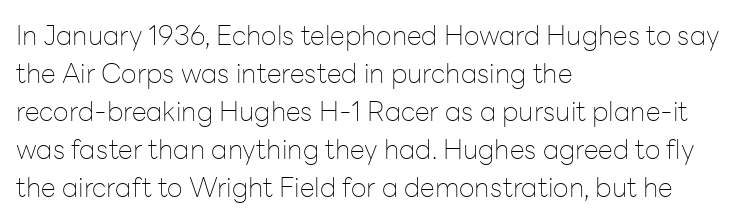
Q: Is the text bold? A: No.
Q: Is the text italic (slanted)? A: No, it is upright.
Q: Is the text underlined? A: No.
Q: How is the paragraph aligned? A: Left-aligned.
Q: Is the spacing between letters normal or unusually wide? A: Normal.
Q: Is the spacing between lines tight, normal or loose? A: Normal.
